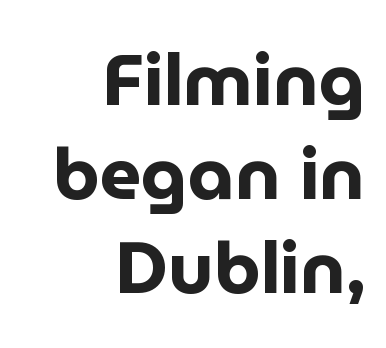
The image shows 73 px bold sans-serif type, upright; set right-aligned, normal line spacing (1.29x), normal letter spacing, not underlined; low stroke contrast and a medium x-height.
